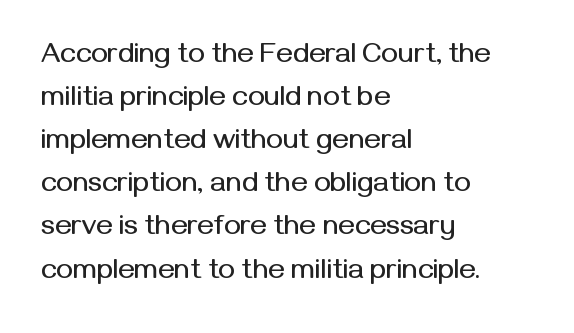
{"serif": "no", "italic": "no", "width": "normal", "stroke_contrast": "medium", "x_height": "medium", "monospaced": "no", "underline": "no", "align": "left", "line_spacing": "normal", "line_spacing_ratio": 1.54, "letter_spacing": "normal", "letter_spacing_em": 0.0, "glyph_px": 28}
